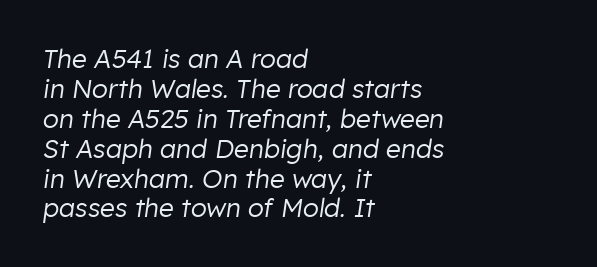
Reading down the block, your eye returns to a fixed left position each line. Stroke thickness stays within the range of a standard reading face or lighter. In terms of letterspacing, this is plain default setting. Quick note: interline space is minimal. The space beneath each line is pristine and unruled.
